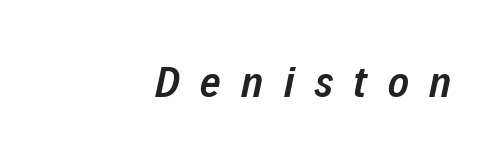
Summary of weight: moderately heavy, a semibold. Tracking here is generous; glyphs stand well apart from one another. The zone under the glyphs is completely vacant. Right-aligned paragraph, ragged on the left. The passage shown is typed in a proportional face where columns would drift.
